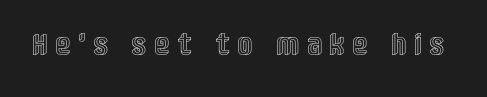
Characters follow at a spacing far wider than the type designer built in. Posture: vertical. The area under the type is left untouched. The rendering uses natural spacing where letterforms have individual widths.
